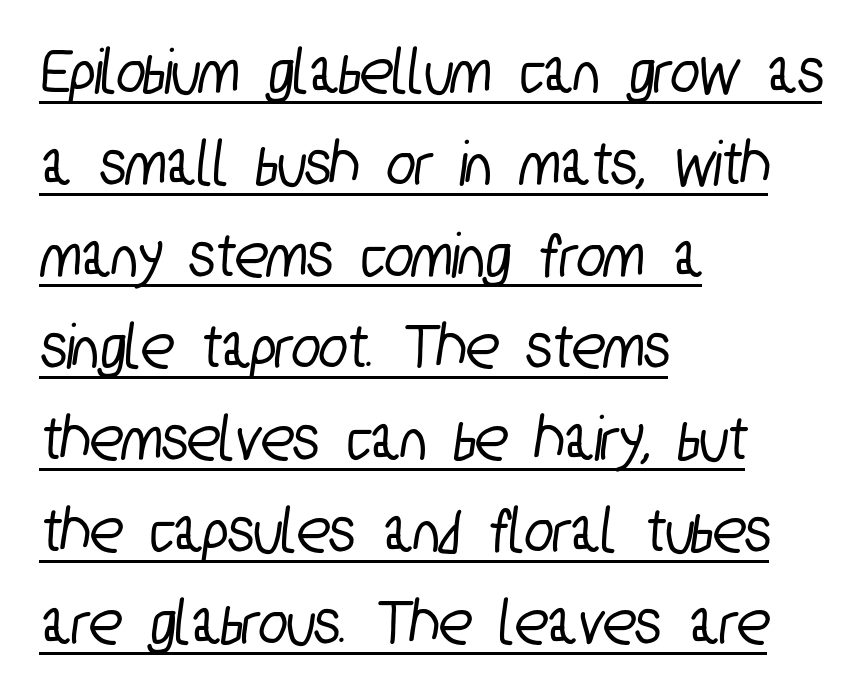
These lines stack with their left ends in a neat column. Honestly, the letter spacing is just normal — you wouldn't notice it. Honestly, the underline is the first thing you notice here. Honestly, the row spacing looks completely unremarkable. Do the characters align in a grid? No, the font is proportional. You can tell from the bare stems that sans-serif type was used.
